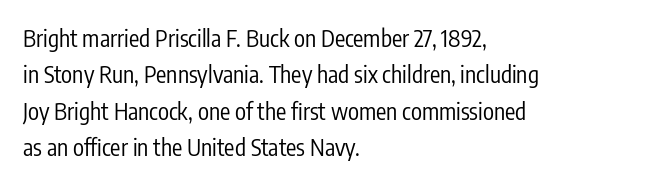
Q: Is the text bold? A: No.
Q: Is the text italic (slanted)? A: No, it is upright.
Q: Is the text underlined? A: No.
Q: How is the paragraph aligned? A: Left-aligned.
Q: Is the spacing between letters normal or unusually wide? A: Normal.
Q: Is the spacing between lines tight, normal or loose? A: Normal.
